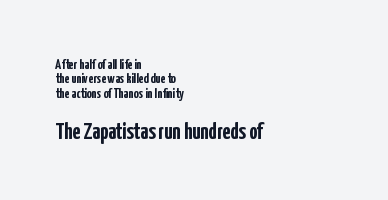
The image shows 23 px bold type, upright; set left-aligned, tight line spacing (1.02x), normal letter spacing, not underlined; the second (bottom) block is 1.64x larger.
